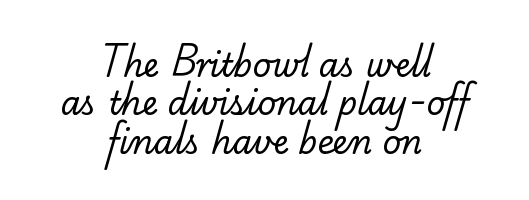
Q: Is the text bold? A: No.
Q: Is the text underlined? A: No.
Q: How is the paragraph aligned? A: Centered.
Q: Is the spacing between letters normal or unusually wide? A: Normal.
Q: Width (condensed, normal, or wide)? A: Normal.
Q: Stroke contrast? A: Low.
Q: x-height? A: Small.
Q: Monospaced? A: No.
